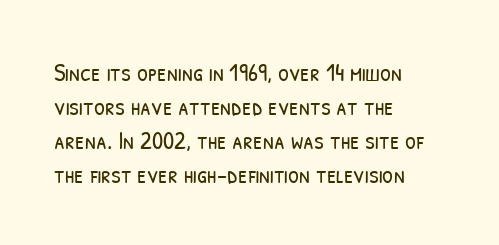
The image shows 25 px text type; set left-aligned, normal line spacing (1.36x), normal letter spacing, not underlined.
